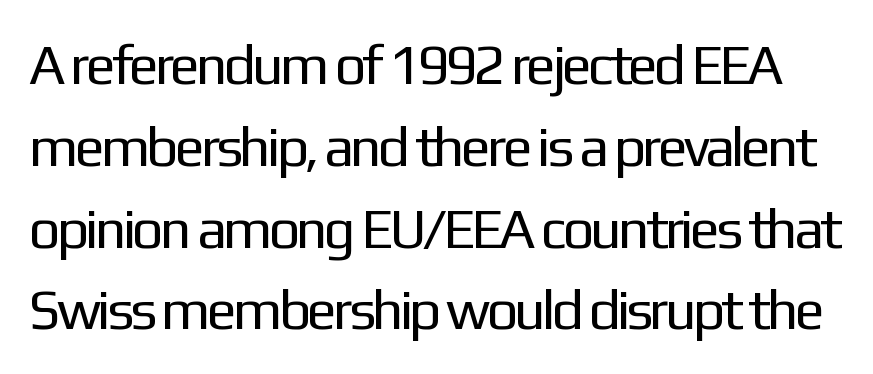
Q: Is the text bold? A: No.
Q: Is the text italic (slanted)? A: No, it is upright.
Q: Is the typeface a serif or a sans-serif typeface? A: Sans-serif.
Q: Is the text underlined? A: No.
Q: Is the spacing between letters normal or unusually wide? A: Normal.
Q: Is the spacing between lines tight, normal or loose? A: Normal.
Q: Width (condensed, normal, or wide)? A: Normal.
Q: Stroke contrast? A: Low.
Q: x-height? A: Medium.
Q: Monospaced? A: No.
